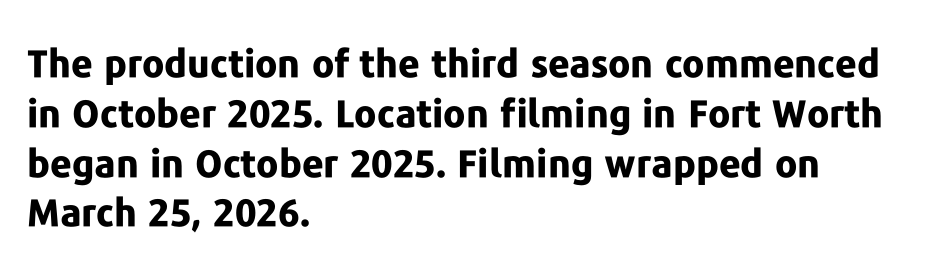
The image shows 38 px bold sans-serif type, upright; set left-aligned, normal line spacing (1.31x), normal letter spacing, not underlined; low stroke contrast and a medium x-height.
